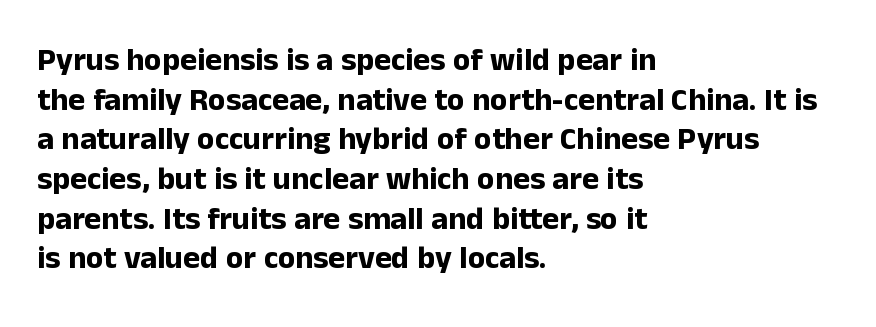
{"serif": "no", "italic": "no", "bold": "yes", "weight": "bold", "width": "normal", "stroke_contrast": "low", "x_height": "medium", "monospaced": "no", "underline": "no", "align": "left", "line_spacing_ratio": 1.24, "letter_spacing": "normal", "letter_spacing_em": 0.0, "glyph_px": 32}
